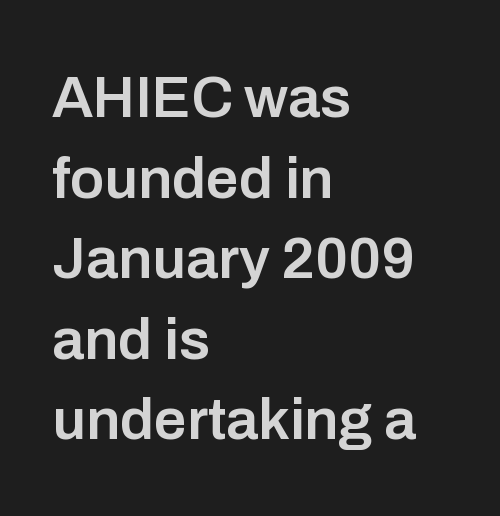
The image shows 58 px semibold sans-serif type, upright; set left-aligned, normal line spacing (1.39x), normal letter spacing, not underlined; low stroke contrast and a medium x-height.
